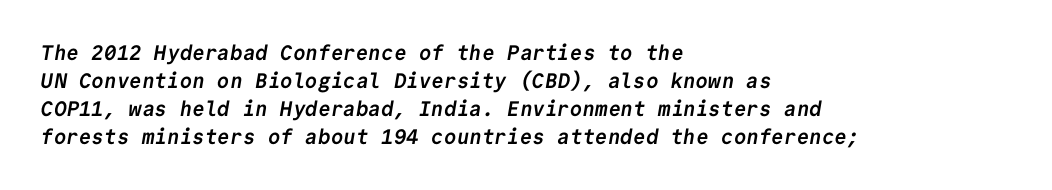
The image shows 21 px bold type; set left-aligned, normal line spacing (1.33x), normal letter spacing, not underlined.
